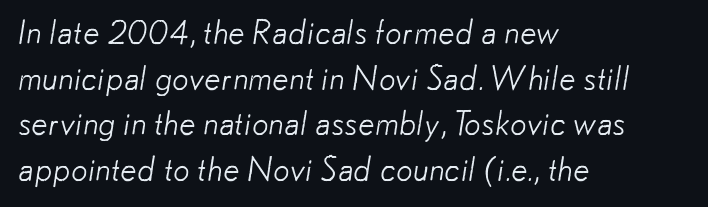
The image shows 33 px light sans-serif type; set left-aligned, normal line spacing (1.38x), normal letter spacing, not underlined; low stroke contrast and a small x-height.
